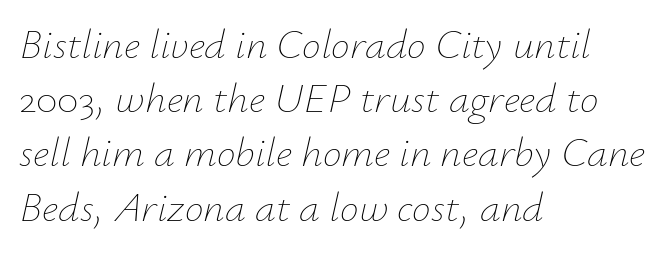
Q: Is the text bold? A: No.
Q: Is the text italic (slanted)? A: Yes, it leans right by about 12 degrees.
Q: Is the text underlined? A: No.
Q: How is the paragraph aligned? A: Left-aligned.
Q: Is the spacing between letters normal or unusually wide? A: Normal.
Q: Is the spacing between lines tight, normal or loose? A: Normal.
Q: Width (condensed, normal, or wide)? A: Normal.
Q: Stroke contrast? A: Low.
Q: x-height? A: Small.
Q: Monospaced? A: No.
